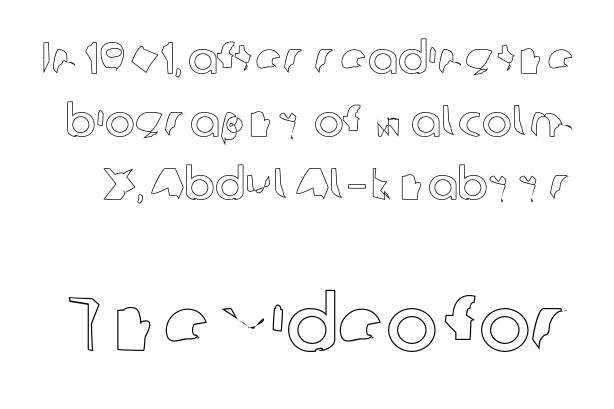
The image shows 78 px text type, upright; set normal line spacing (1.4x), normal letter spacing, not underlined; the second (bottom) block is 1.73x larger; a medium x-height.
